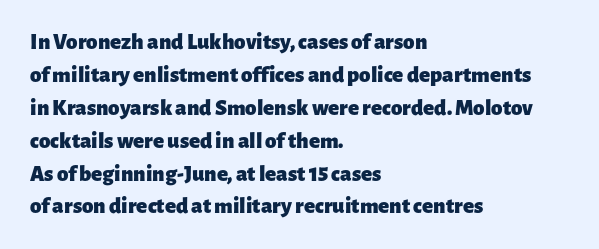
Q: Is the text bold? A: Yes.
Q: Is the text italic (slanted)? A: No, it is upright.
Q: Is the text underlined? A: No.
Q: How is the paragraph aligned? A: Left-aligned.
Q: Is the spacing between letters normal or unusually wide? A: Normal.
Q: Is the spacing between lines tight, normal or loose? A: Normal.
